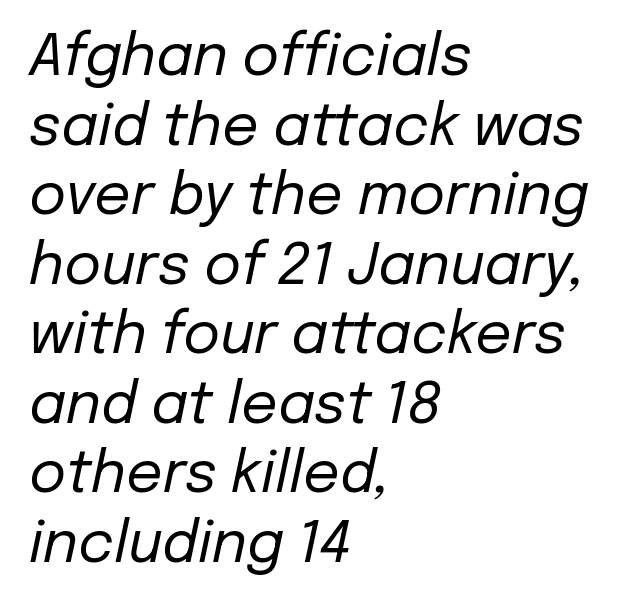
Q: Is the text bold? A: No.
Q: Is the text italic (slanted)? A: Yes, it leans right by about 12 degrees.
Q: Is the text underlined? A: No.
Q: How is the paragraph aligned? A: Left-aligned.
Q: Is the spacing between letters normal or unusually wide? A: Normal.
Q: Width (condensed, normal, or wide)? A: Normal.
Q: Stroke contrast? A: Low.
Q: x-height? A: Medium.
Q: Monospaced? A: No.
